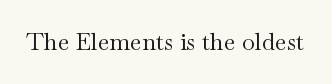
Only glyphs here, with clear space below each row. Notice how the stems are strictly vertical — no italics here. Between one letter and the next there's only the usual sliver of space. Is this a heavy cut? Hardly; it is regular or lighter.
